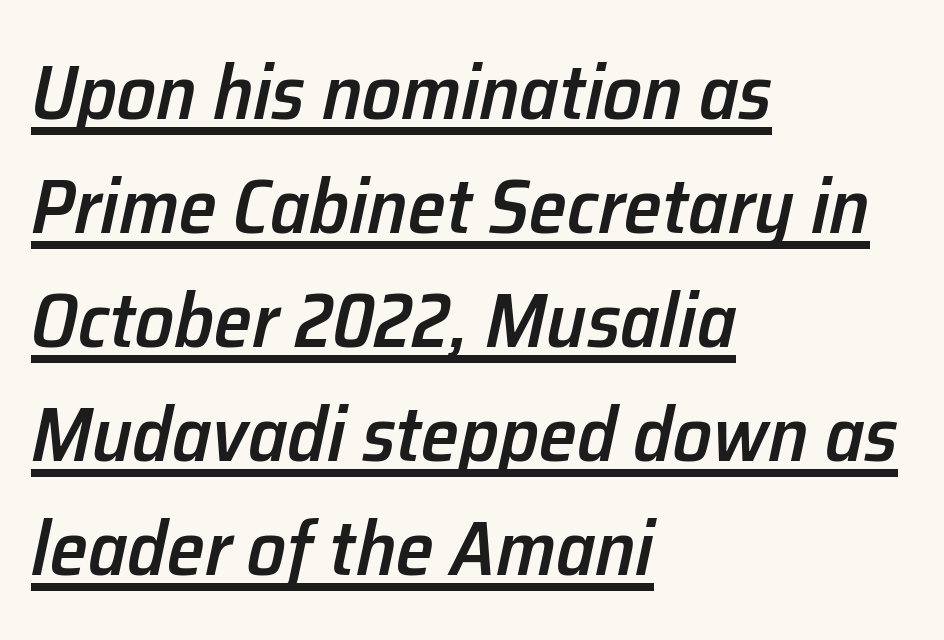
{"italic": "yes", "lean": "right", "slant_degrees": 12, "bold": "semi", "weight": "semibold", "width": "normal", "stroke_contrast": "low", "x_height": "medium", "monospaced": "no", "underline": "yes", "align": "left", "line_spacing": "normal", "line_spacing_ratio": 1.48, "letter_spacing": "normal", "letter_spacing_em": 0.0, "glyph_px": 77}
